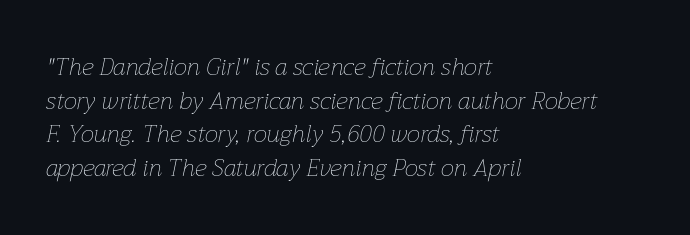
Q: Is the text bold? A: No.
Q: Is the text italic (slanted)? A: Yes, it leans right by about 12 degrees.
Q: Is the text underlined? A: No.
Q: How is the paragraph aligned? A: Left-aligned.
Q: Is the spacing between letters normal or unusually wide? A: Normal.
Q: Is the spacing between lines tight, normal or loose? A: Normal.
